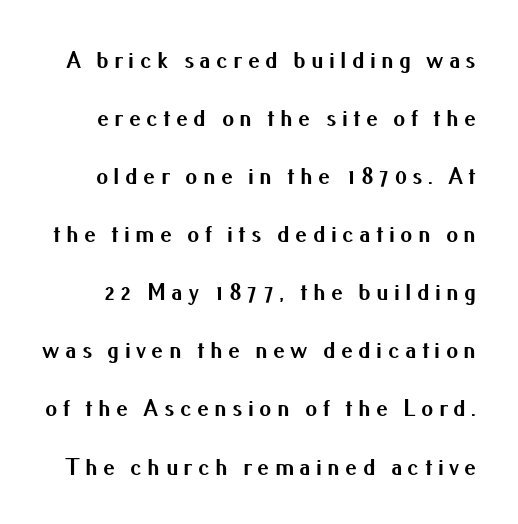
{"italic": "no", "bold": "yes", "underline": "no", "line_spacing": "loose", "line_spacing_ratio": 2.42, "letter_spacing": "wide", "letter_spacing_em": 0.22, "glyph_px": 24}
